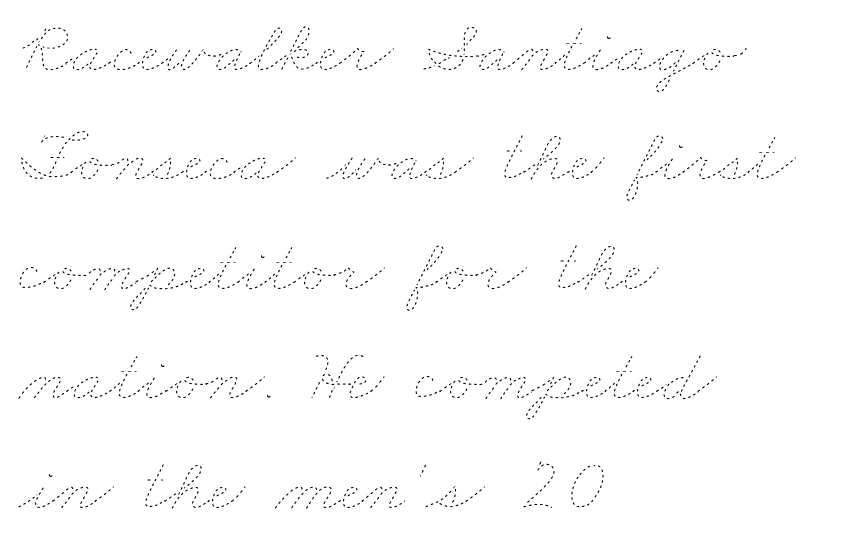
{"bold": "no", "weight": "thin", "width": "wide", "stroke_contrast": "low", "x_height": "small", "monospaced": "no", "underline": "no", "align": "left", "line_spacing": "normal", "line_spacing_ratio": 1.44, "letter_spacing": "normal", "letter_spacing_em": 0.0, "glyph_px": 76}
